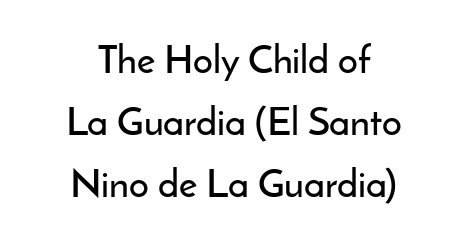
The image shows 39 px sans-serif type, upright; set centered, normal line spacing (1.59x), normal letter spacing, not underlined; low stroke contrast and a small x-height.
